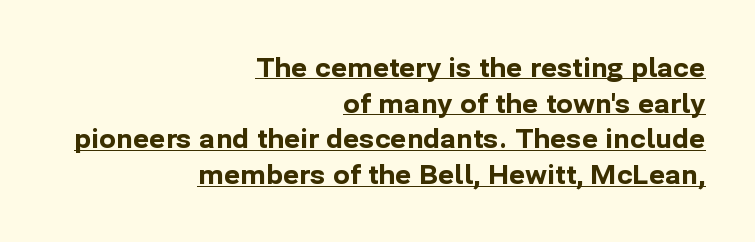
Q: Is the text bold? A: Yes.
Q: Is the text italic (slanted)? A: No, it is upright.
Q: Is the text underlined? A: Yes.
Q: How is the paragraph aligned? A: Right-aligned.
Q: Is the spacing between letters normal or unusually wide? A: Normal.
Q: Is the spacing between lines tight, normal or loose? A: Normal.
